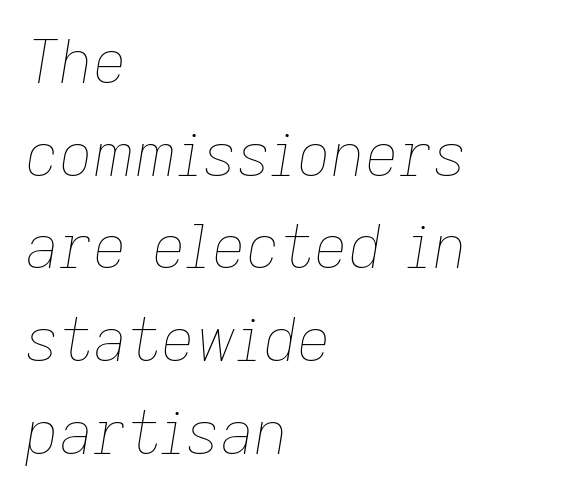
The image shows 59 px thin type, italic (leaning right); set left-aligned, normal line spacing (1.57x), normal letter spacing, not underlined; low stroke contrast and a medium x-height.
